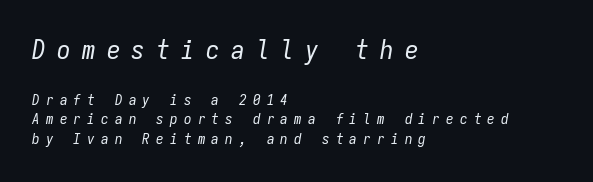
{"italic": "yes", "lean": "right", "slant_degrees": 9, "bold": "no", "underline": "no", "align": "left", "line_spacing": "normal", "line_spacing_ratio": 1.33, "letter_spacing": "wide", "letter_spacing_em": 0.42, "larger_block": "first", "size_ratio": 1.8, "glyph_px": 27}
